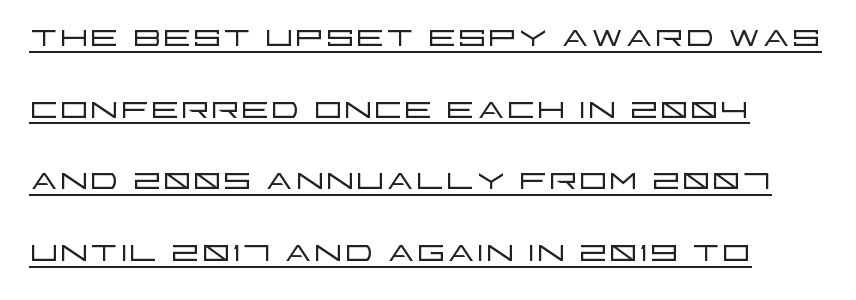
{"serif": "no", "italic": "no", "bold": "no", "weight": "light", "width": "wide", "stroke_contrast": "low", "x_height": "large", "monospaced": "no", "underline": "yes", "line_spacing": "normal", "line_spacing_ratio": 1.59, "letter_spacing": "normal", "letter_spacing_em": 0.0, "glyph_px": 45}
